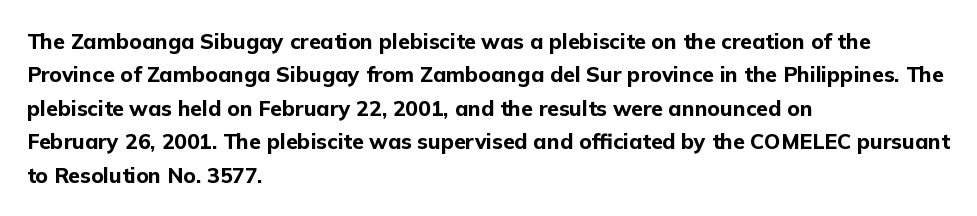
{"italic": "no", "bold": "yes", "underline": "no", "align": "left", "line_spacing": "normal", "line_spacing_ratio": 1.59, "letter_spacing": "normal", "letter_spacing_em": 0.0, "glyph_px": 21}
